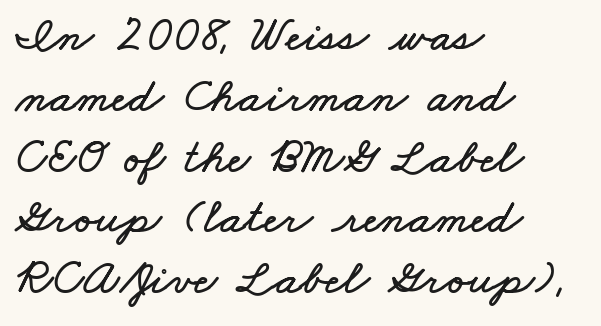
{"width": "wide", "stroke_contrast": "low", "x_height": "small", "monospaced": "no", "underline": "no", "align": "left", "line_spacing_ratio": 1.24, "letter_spacing": "normal", "letter_spacing_em": 0.0, "glyph_px": 49}
